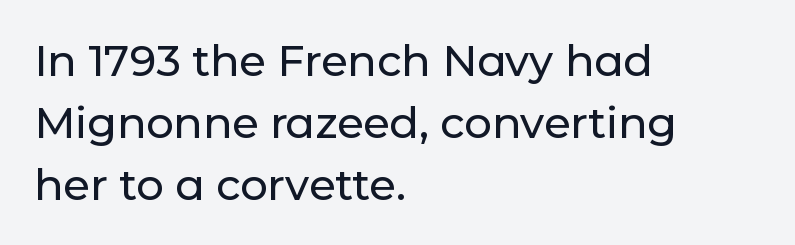
{"serif": "no", "italic": "no", "width": "normal", "stroke_contrast": "low", "x_height": "medium", "monospaced": "no", "underline": "no", "align": "left", "line_spacing": "normal", "line_spacing_ratio": 1.44, "letter_spacing": "normal", "letter_spacing_em": 0.0, "glyph_px": 43}
